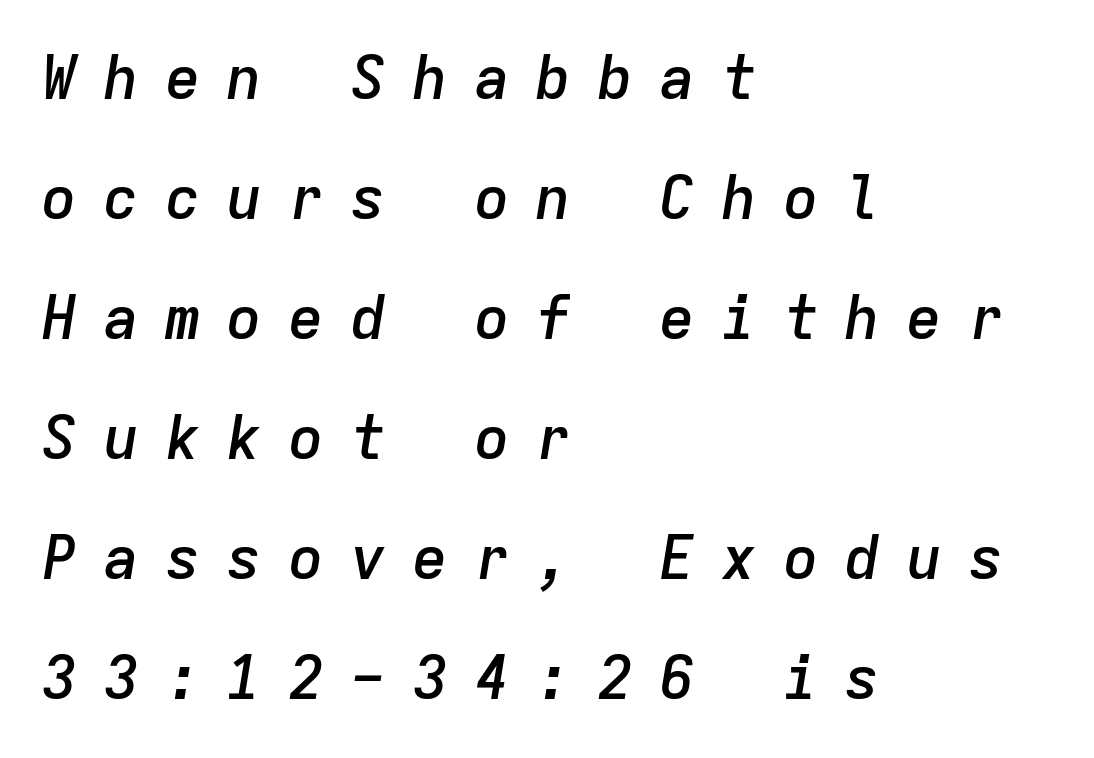
{"italic": "yes", "lean": "right", "slant_degrees": 9, "bold": "semi", "weight": "semibold", "width": "normal", "stroke_contrast": "low", "x_height": "medium", "monospaced": "yes", "underline": "no", "align": "left", "line_spacing": "loose", "line_spacing_ratio": 2.0, "letter_spacing": "wide", "letter_spacing_em": 0.43, "glyph_px": 60}
